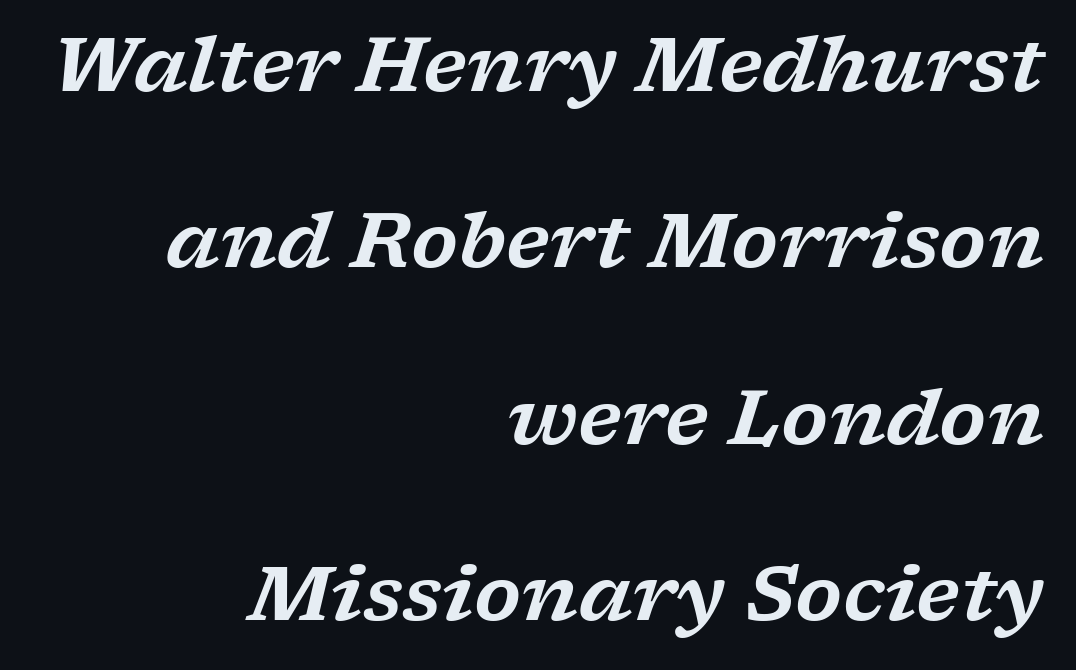
Q: Is the text italic (slanted)? A: Yes, it leans right by about 17 degrees.
Q: Is the typeface a serif or a sans-serif typeface? A: Serif.
Q: Is the text underlined? A: No.
Q: How is the paragraph aligned? A: Right-aligned.
Q: Is the spacing between letters normal or unusually wide? A: Normal.
Q: Is the spacing between lines tight, normal or loose? A: Loose.
Q: Width (condensed, normal, or wide)? A: Wide.
Q: Stroke contrast? A: Low.
Q: x-height? A: Medium.
Q: Monospaced? A: No.
